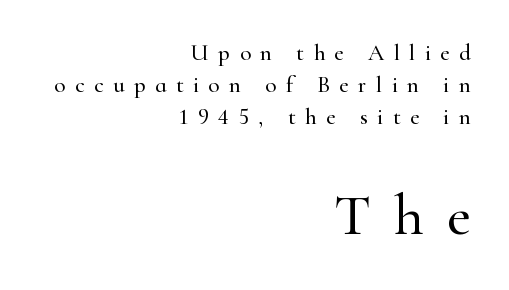
Q: Is the text italic (slanted)? A: No, it is upright.
Q: Is the typeface a serif or a sans-serif typeface? A: Serif.
Q: Is the text underlined? A: No.
Q: How is the paragraph aligned? A: Right-aligned.
Q: Is the spacing between letters normal or unusually wide? A: Unusually wide.
Q: Is the spacing between lines tight, normal or loose? A: Normal.
Q: Which block of text is set in a larger size, the first (top) or the second (bottom)? A: The second (bottom) one.
Q: Width (condensed, normal, or wide)? A: Normal.
Q: Stroke contrast? A: High.
Q: x-height? A: Small.
Q: Monospaced? A: No.
